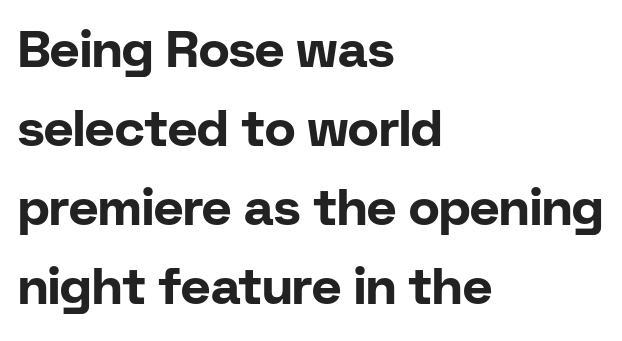
Q: Is the text bold? A: Yes.
Q: Is the text italic (slanted)? A: No, it is upright.
Q: Is the typeface a serif or a sans-serif typeface? A: Sans-serif.
Q: Is the text underlined? A: No.
Q: How is the paragraph aligned? A: Left-aligned.
Q: Is the spacing between letters normal or unusually wide? A: Normal.
Q: Is the spacing between lines tight, normal or loose? A: Normal.
Q: Width (condensed, normal, or wide)? A: Normal.
Q: Stroke contrast? A: Low.
Q: x-height? A: Medium.
Q: Monospaced? A: No.
